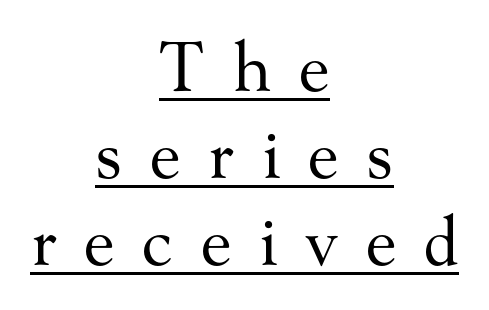
The image shows 67 px regular-weight serif type, upright; set centered, normal line spacing (1.3x), unusually wide letter spacing (+0.41 em), underlined; medium stroke contrast and a small x-height.
